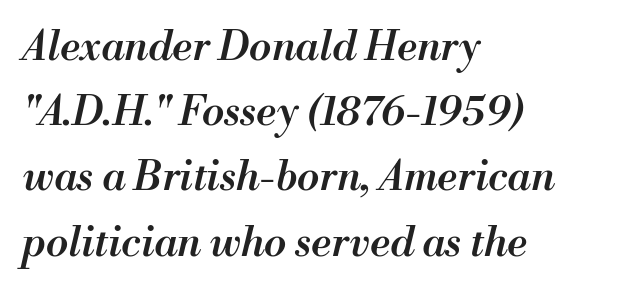
The image shows 41 px semibold type, italic (leaning right); set left-aligned, normal line spacing (1.59x), normal letter spacing, not underlined; medium stroke contrast and a small x-height.
